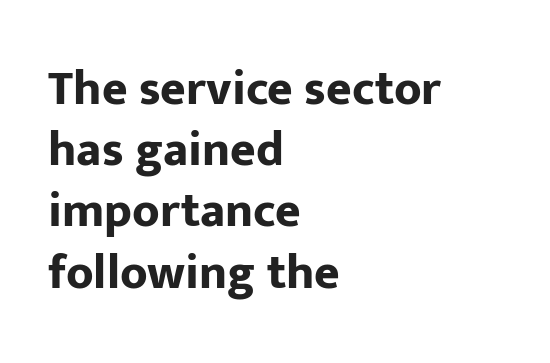
{"serif": "no", "italic": "no", "bold": "yes", "weight": "bold", "width": "normal", "stroke_contrast": "low", "x_height": "medium", "monospaced": "no", "underline": "no", "align": "left", "line_spacing": "normal", "line_spacing_ratio": 1.25, "letter_spacing": "normal", "letter_spacing_em": 0.0, "glyph_px": 49}
